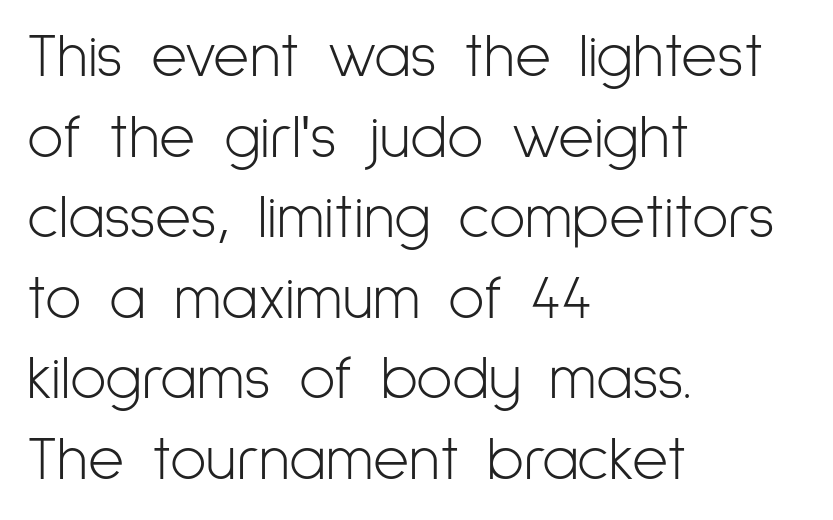
Q: Is the text bold? A: No.
Q: Is the text italic (slanted)? A: No, it is upright.
Q: Is the typeface a serif or a sans-serif typeface? A: Sans-serif.
Q: Is the text underlined? A: No.
Q: How is the paragraph aligned? A: Left-aligned.
Q: Is the spacing between letters normal or unusually wide? A: Normal.
Q: Is the spacing between lines tight, normal or loose? A: Normal.
Q: Width (condensed, normal, or wide)? A: Condensed.
Q: Stroke contrast? A: Low.
Q: x-height? A: Medium.
Q: Monospaced? A: No.
